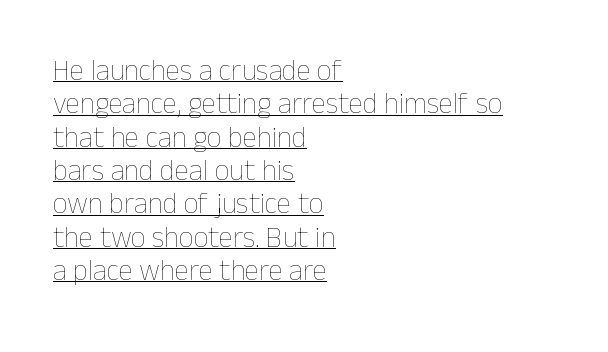
The image shows 29 px thin type, upright; set left-aligned, tight line spacing (1.15x), normal letter spacing, underlined; low stroke contrast and a medium x-height.
